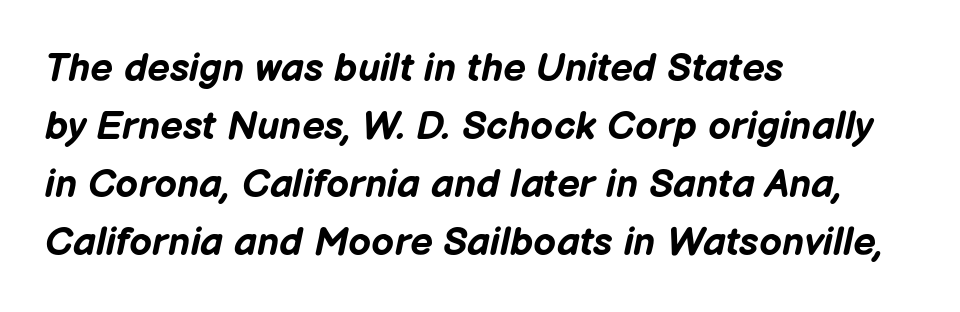
The image shows 40 px bold type, italic (leaning right); set left-aligned, normal line spacing (1.45x), normal letter spacing, not underlined; low stroke contrast and a medium x-height.
